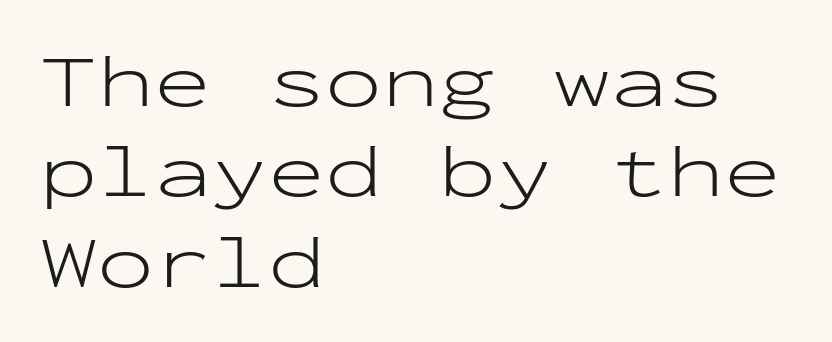
Q: Is the text bold? A: No.
Q: Is the text italic (slanted)? A: No, it is upright.
Q: Is the typeface a serif or a sans-serif typeface? A: Sans-serif.
Q: Is the text underlined? A: No.
Q: How is the paragraph aligned? A: Left-aligned.
Q: Is the spacing between letters normal or unusually wide? A: Normal.
Q: Width (condensed, normal, or wide)? A: Wide.
Q: Stroke contrast? A: Low.
Q: x-height? A: Medium.
Q: Monospaced? A: Yes.
